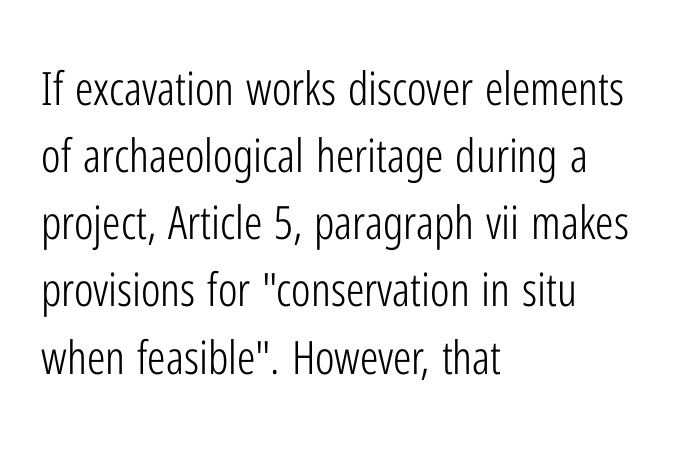
{"serif": "no", "italic": "no", "bold": "no", "weight": "light", "width": "condensed", "stroke_contrast": "low", "x_height": "medium", "monospaced": "no", "underline": "no", "align": "left", "line_spacing": "normal", "line_spacing_ratio": 1.46, "letter_spacing": "normal", "letter_spacing_em": 0.0, "glyph_px": 46}
